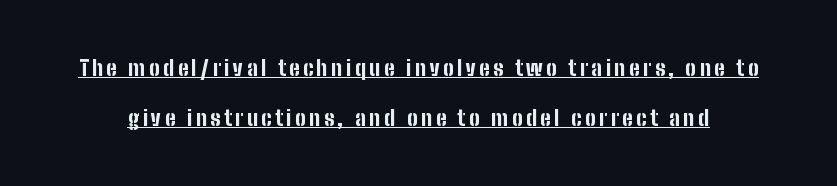
Q: Is the text bold? A: Yes.
Q: Is the text italic (slanted)? A: No, it is upright.
Q: Is the text underlined? A: Yes.
Q: Is the spacing between lines tight, normal or loose? A: Loose.
